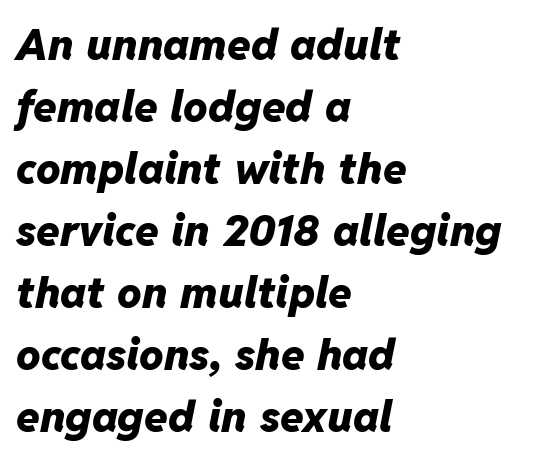
The image shows 43 px heavy type, italic (leaning right); set left-aligned, normal line spacing (1.44x), normal letter spacing, not underlined; low stroke contrast and a medium x-height.
